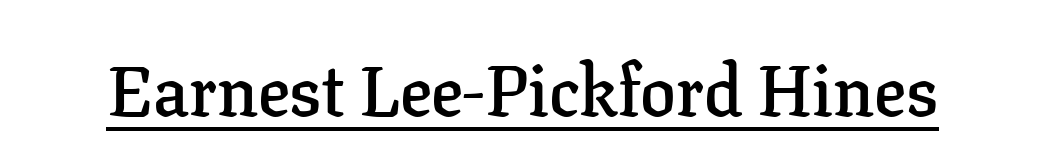
The image shows 71 px semibold serif type, upright; set normal letter spacing, underlined; low stroke contrast and a medium x-height.
